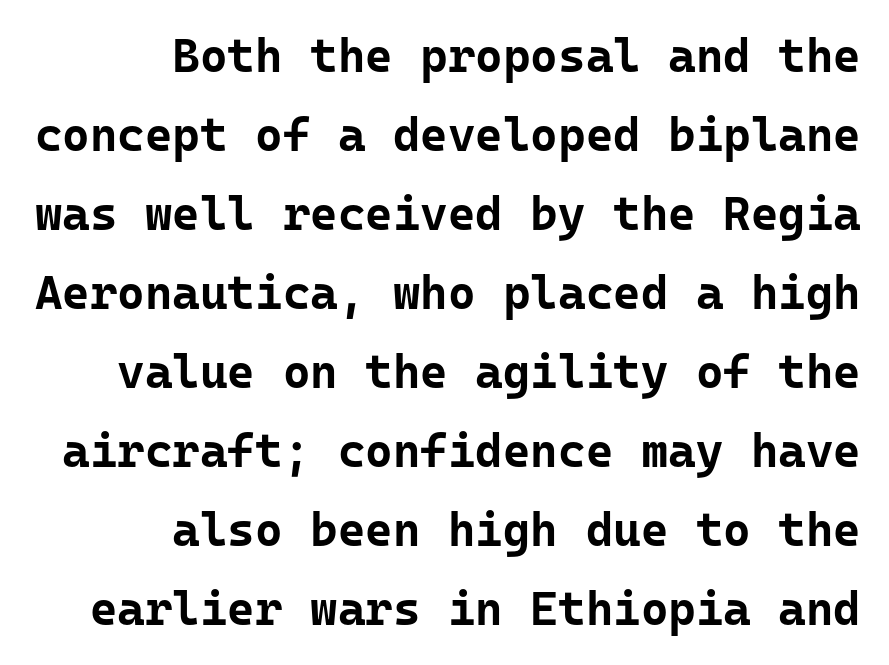
{"serif": "no", "italic": "no", "bold": "yes", "weight": "bold", "width": "normal", "stroke_contrast": "low", "x_height": "medium", "monospaced": "yes", "underline": "no", "align": "right", "line_spacing": "normal", "line_spacing_ratio": 1.68, "letter_spacing": "normal", "letter_spacing_em": 0.0, "glyph_px": 47}
